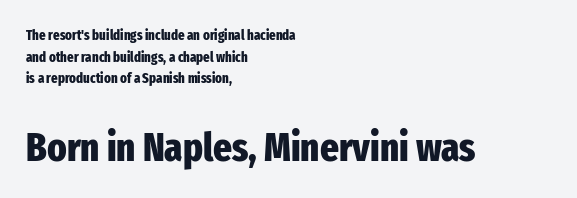
{"serif": "no", "italic": "no", "bold": "yes", "weight": "heavy", "width": "condensed", "stroke_contrast": "low", "x_height": "medium", "monospaced": "no", "underline": "no", "align": "left", "line_spacing": "normal", "line_spacing_ratio": 1.54, "letter_spacing": "normal", "letter_spacing_em": 0.0, "larger_block": "second", "size_ratio": 2.86, "glyph_px": 40}
